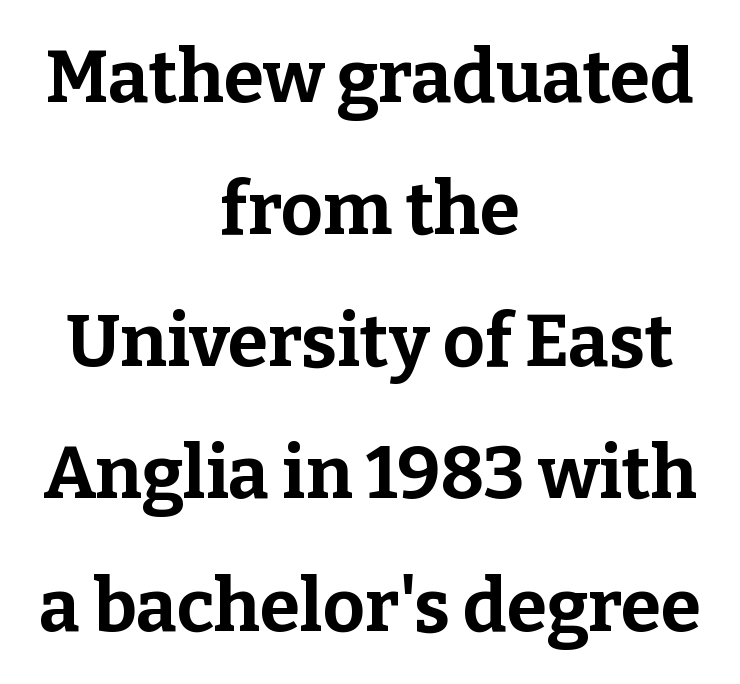
Q: Is the text bold? A: Yes.
Q: Is the text italic (slanted)? A: No, it is upright.
Q: Is the typeface a serif or a sans-serif typeface? A: Serif.
Q: Is the text underlined? A: No.
Q: How is the paragraph aligned? A: Centered.
Q: Is the spacing between letters normal or unusually wide? A: Normal.
Q: Width (condensed, normal, or wide)? A: Normal.
Q: Stroke contrast? A: Low.
Q: x-height? A: Medium.
Q: Monospaced? A: No.
